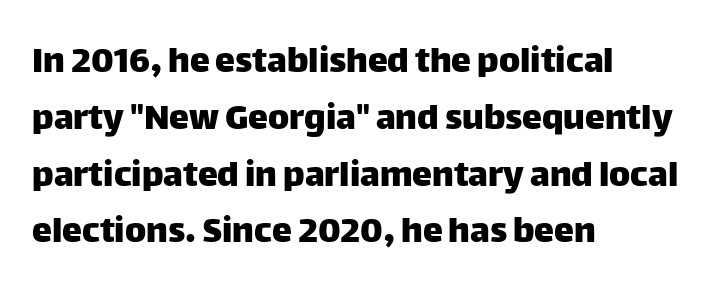
The image shows 40 px sans-serif type, upright; set left-aligned, normal line spacing (1.42x), normal letter spacing, not underlined; low stroke contrast and a large x-height.
